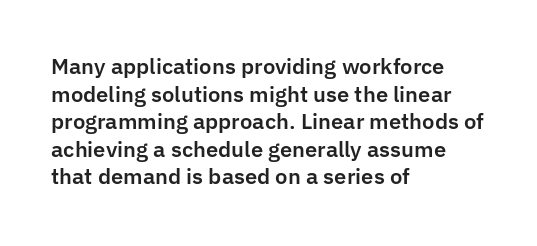
The image shows 21 px text type, upright; set left-aligned, normal line spacing (1.31x), normal letter spacing, not underlined.
